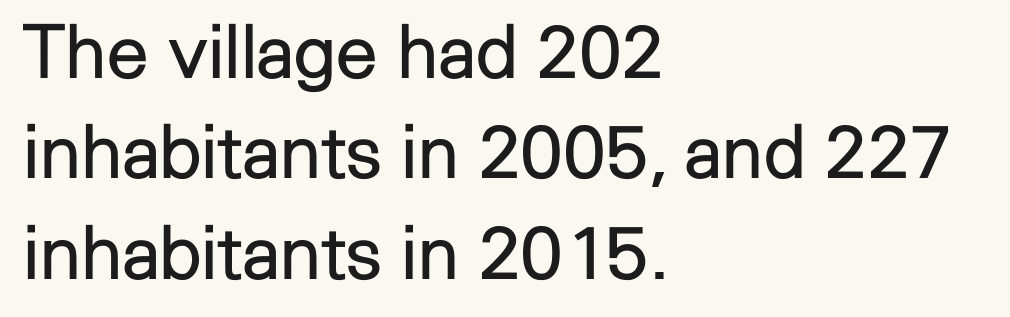
{"serif": "no", "italic": "no", "bold": "no", "weight": "regular", "width": "normal", "stroke_contrast": "low", "x_height": "medium", "monospaced": "no", "underline": "no", "align": "left", "line_spacing": "normal", "line_spacing_ratio": 1.34, "letter_spacing": "normal", "letter_spacing_em": 0.0, "glyph_px": 75}
